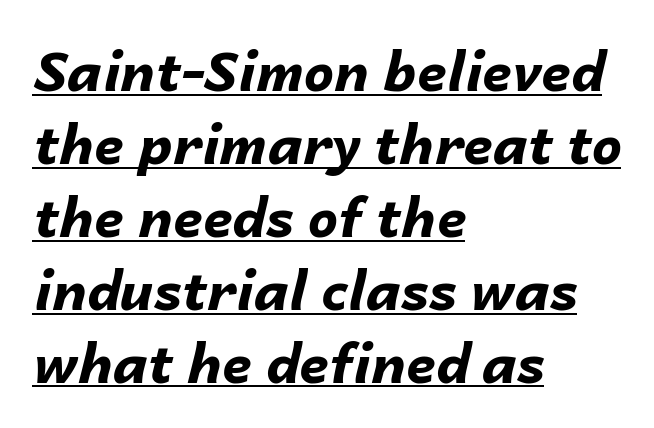
{"italic": "yes", "lean": "right", "slant_degrees": 14, "bold": "yes", "weight": "bold", "width": "normal", "stroke_contrast": "low", "x_height": "medium", "monospaced": "no", "underline": "yes", "align": "left", "line_spacing": "normal", "line_spacing_ratio": 1.35, "letter_spacing": "normal", "letter_spacing_em": 0.0, "glyph_px": 54}
